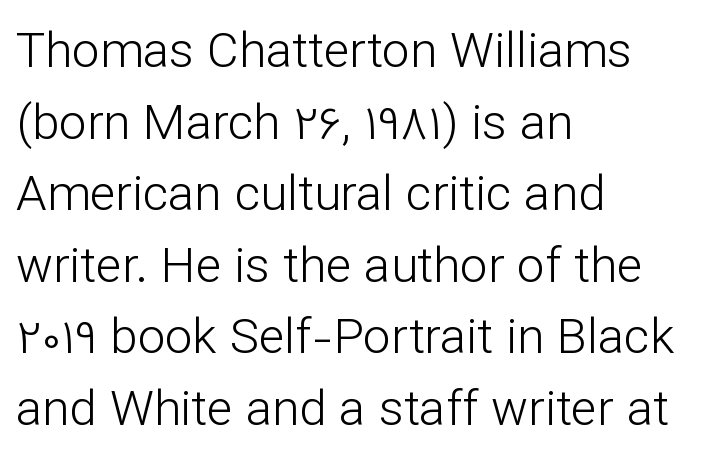
{"serif": "no", "italic": "no", "bold": "no", "weight": "light", "width": "normal", "stroke_contrast": "low", "x_height": "medium", "monospaced": "no", "underline": "no", "align": "left", "line_spacing": "normal", "line_spacing_ratio": 1.46, "letter_spacing": "normal", "letter_spacing_em": 0.0, "glyph_px": 49}
